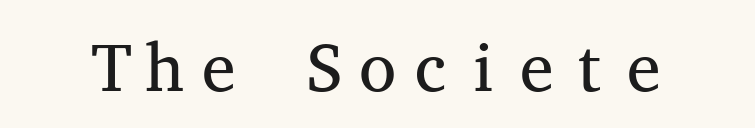
{"serif": "yes", "italic": "no", "bold": "no", "weight": "regular", "width": "wide", "stroke_contrast": "medium", "x_height": "medium", "monospaced": "yes", "underline": "no", "letter_spacing": "normal", "letter_spacing_em": 0.0, "glyph_px": 68}
